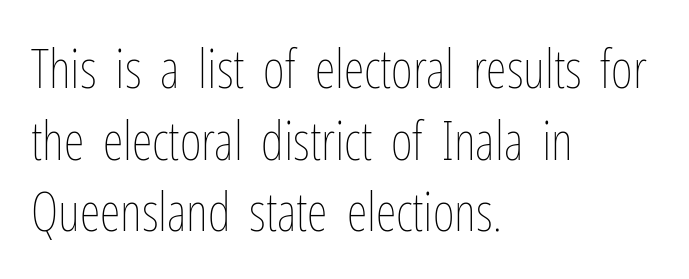
Quick note: not italic, upright. Line beginnings align vertically; line endings do not. Compared with typical paragraphs, the rows here are spaced about the same. Is the type heavy? It reads as light-to-regular instead.
